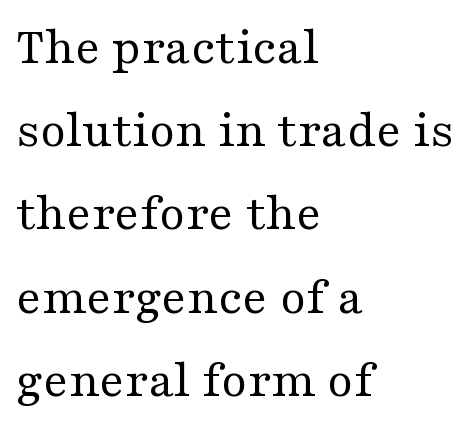
Q: Is the text bold? A: No.
Q: Is the text italic (slanted)? A: No, it is upright.
Q: Is the typeface a serif or a sans-serif typeface? A: Serif.
Q: Is the text underlined? A: No.
Q: How is the paragraph aligned? A: Left-aligned.
Q: Is the spacing between letters normal or unusually wide? A: Normal.
Q: Is the spacing between lines tight, normal or loose? A: Normal.
Q: Width (condensed, normal, or wide)? A: Wide.
Q: Stroke contrast? A: Medium.
Q: x-height? A: Medium.
Q: Monospaced? A: No.
